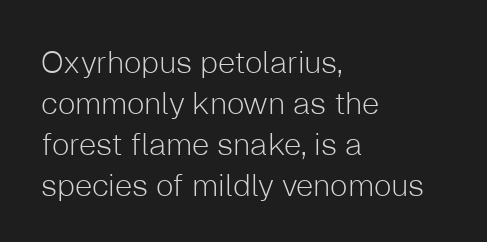
The image shows 31 px light sans-serif type, upright; set left-aligned, normal line spacing (1.32x), normal letter spacing, not underlined; low stroke contrast and a medium x-height.
